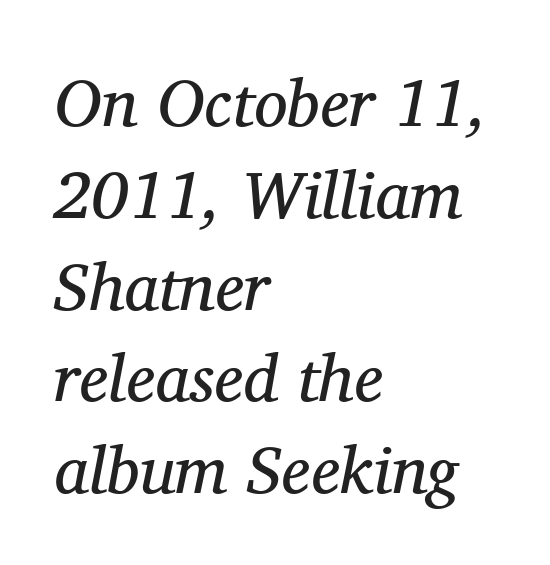
Q: Is the text bold? A: No.
Q: Is the text italic (slanted)? A: Yes, it leans right by about 11 degrees.
Q: Is the typeface a serif or a sans-serif typeface? A: Serif.
Q: Is the text underlined? A: No.
Q: How is the paragraph aligned? A: Left-aligned.
Q: Is the spacing between letters normal or unusually wide? A: Normal.
Q: Is the spacing between lines tight, normal or loose? A: Normal.
Q: Width (condensed, normal, or wide)? A: Normal.
Q: Stroke contrast? A: Medium.
Q: x-height? A: Medium.
Q: Monospaced? A: No.
